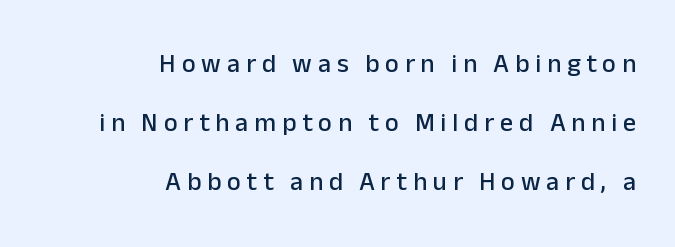
Q: Is the text italic (slanted)? A: No, it is upright.
Q: Is the text underlined? A: No.
Q: How is the paragraph aligned? A: Right-aligned.
Q: Is the spacing between letters normal or unusually wide? A: Unusually wide.
Q: Is the spacing between lines tight, normal or loose? A: Loose.
